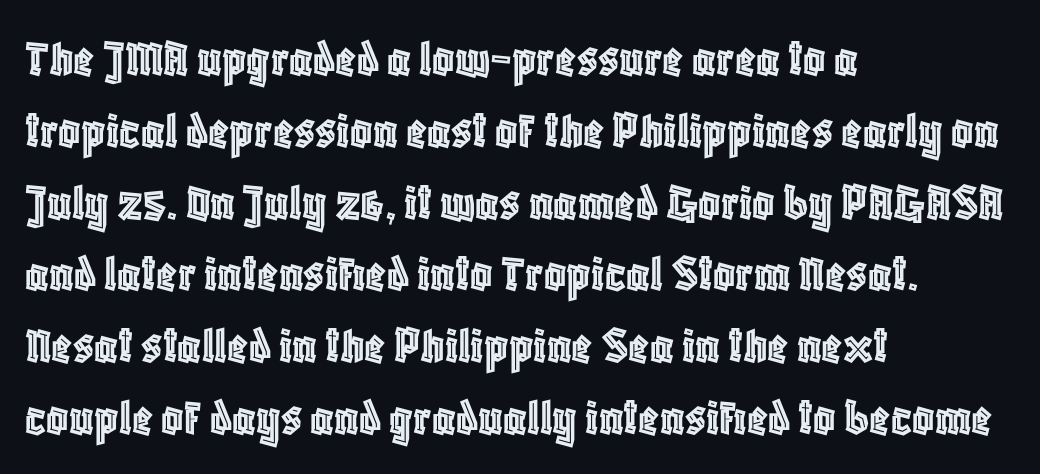
The image shows 54 px condensed type, upright; set left-aligned, normal line spacing (1.33x), normal letter spacing, not underlined; a large x-height.
